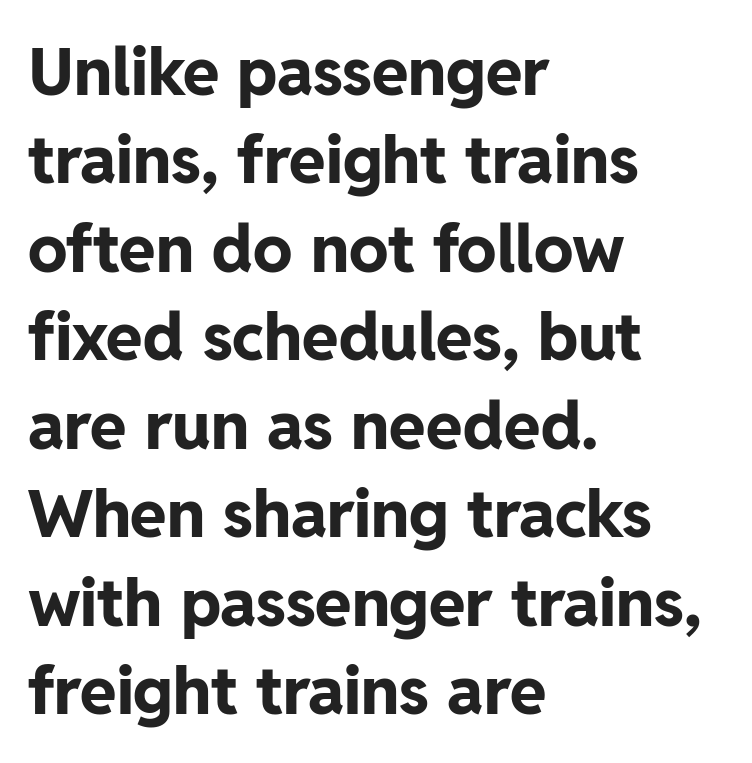
The image shows 66 px bold sans-serif type, upright; set left-aligned, normal line spacing (1.34x), normal letter spacing, not underlined; low stroke contrast and a medium x-height.
